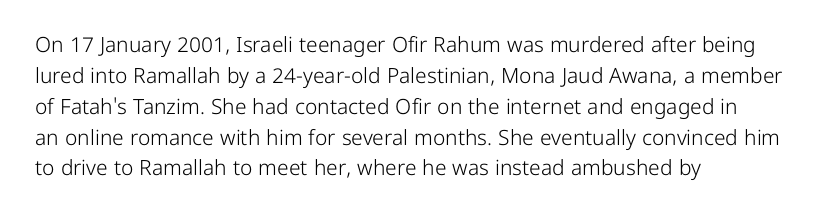
Q: Is the text bold? A: No.
Q: Is the text italic (slanted)? A: No, it is upright.
Q: Is the text underlined? A: No.
Q: How is the paragraph aligned? A: Left-aligned.
Q: Is the spacing between letters normal or unusually wide? A: Normal.
Q: Is the spacing between lines tight, normal or loose? A: Normal.
